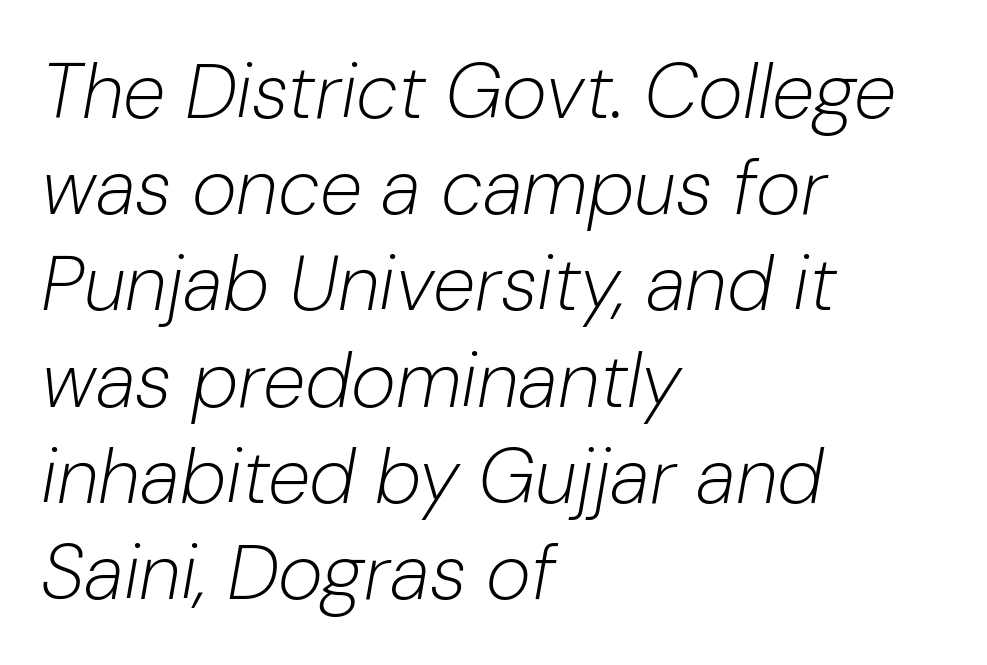
{"italic": "yes", "lean": "right", "slant_degrees": 10, "bold": "no", "weight": "light", "width": "normal", "stroke_contrast": "low", "x_height": "medium", "monospaced": "no", "underline": "no", "align": "left", "line_spacing": "normal", "line_spacing_ratio": 1.25, "letter_spacing": "normal", "letter_spacing_em": 0.0, "glyph_px": 77}
